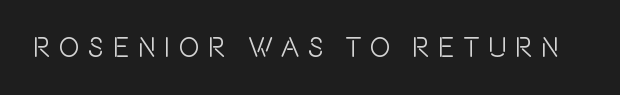
{"serif": "no", "italic": "no", "width": "condensed", "x_height": "large", "monospaced": "no", "underline": "no", "letter_spacing": "wide", "letter_spacing_em": 0.29, "glyph_px": 28}
